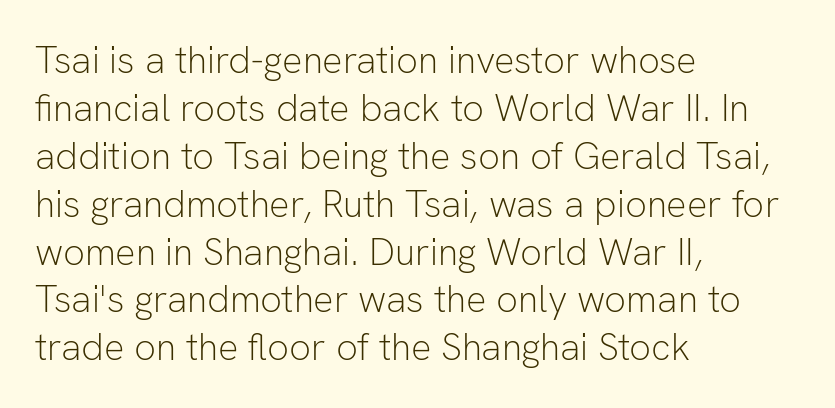
Ordinary non-slanted type is in use. In CSS terms this would be text-align: left. The passage shown is typeset with a sans-serif family. Type without underlining. The letters advance in unequal steps, a hallmark of proportional type.
